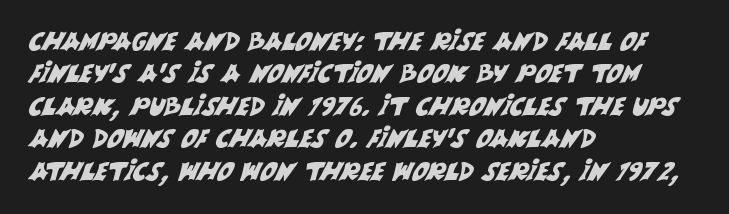
The image shows 25 px text type; set left-aligned, normal line spacing (1.3x), normal letter spacing, not underlined.
